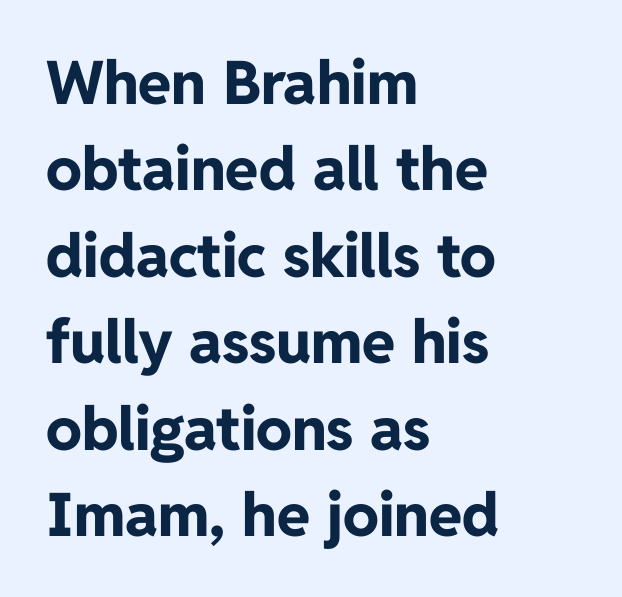
The image shows 60 px bold sans-serif type, upright; set left-aligned, normal line spacing (1.44x), normal letter spacing, not underlined; low stroke contrast and a medium x-height.
